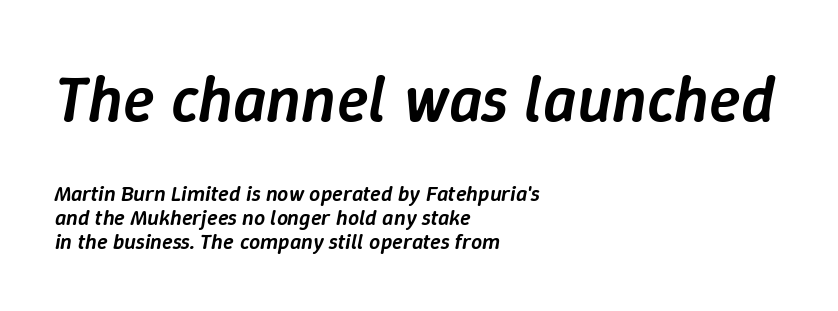
Q: Is the text bold? A: Semi-bold.
Q: Is the text italic (slanted)? A: Yes, it leans right by about 9 degrees.
Q: Is the text underlined? A: No.
Q: How is the paragraph aligned? A: Left-aligned.
Q: Is the spacing between letters normal or unusually wide? A: Normal.
Q: Is the spacing between lines tight, normal or loose? A: Tight.
Q: Which block of text is set in a larger size, the first (top) or the second (bottom)? A: The first (top) one.
Q: Width (condensed, normal, or wide)? A: Normal.
Q: Stroke contrast? A: Low.
Q: x-height? A: Medium.
Q: Monospaced? A: No.
